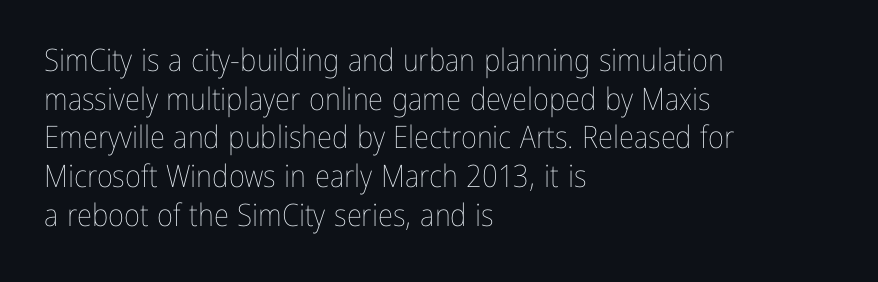
This sample has the flowing, uneven cadence of proportional lettering. The type sits square on the baseline with zero lean. What's the leading like? Ordinary, nothing unusual. This sample is left-justified, so line endings fall wherever the words run out.
